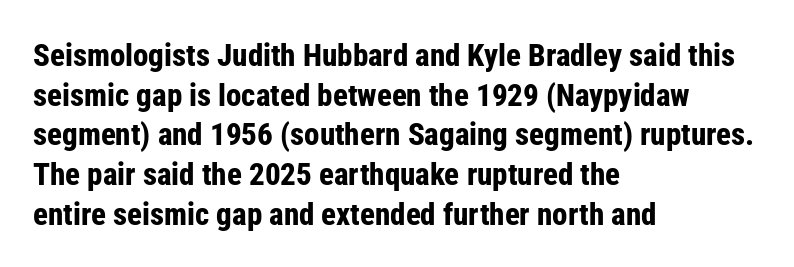
{"serif": "no", "italic": "no", "bold": "yes", "weight": "bold", "width": "condensed", "stroke_contrast": "low", "x_height": "medium", "monospaced": "no", "underline": "no", "align": "left", "line_spacing": "normal", "line_spacing_ratio": 1.28, "letter_spacing": "normal", "letter_spacing_em": 0.0, "glyph_px": 31}
